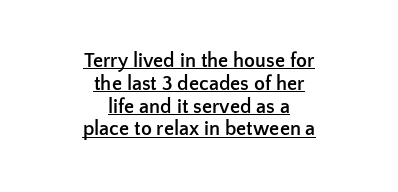
The image shows 20 px bold type, upright; set centered, tight line spacing (1.14x), normal letter spacing, underlined.
